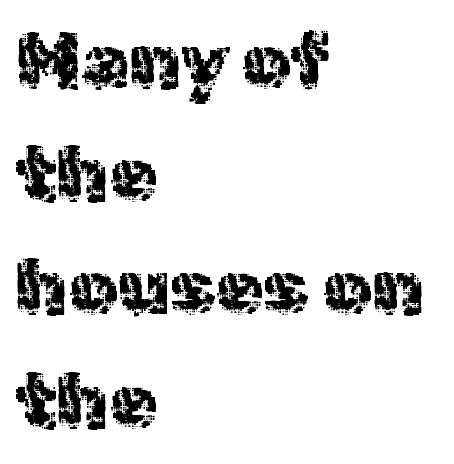
{"serif": "no", "italic": "no", "width": "normal", "x_height": "medium", "monospaced": "no", "underline": "no", "align": "left", "line_spacing": "normal", "line_spacing_ratio": 1.47, "letter_spacing": "normal", "letter_spacing_em": 0.0, "glyph_px": 77}
